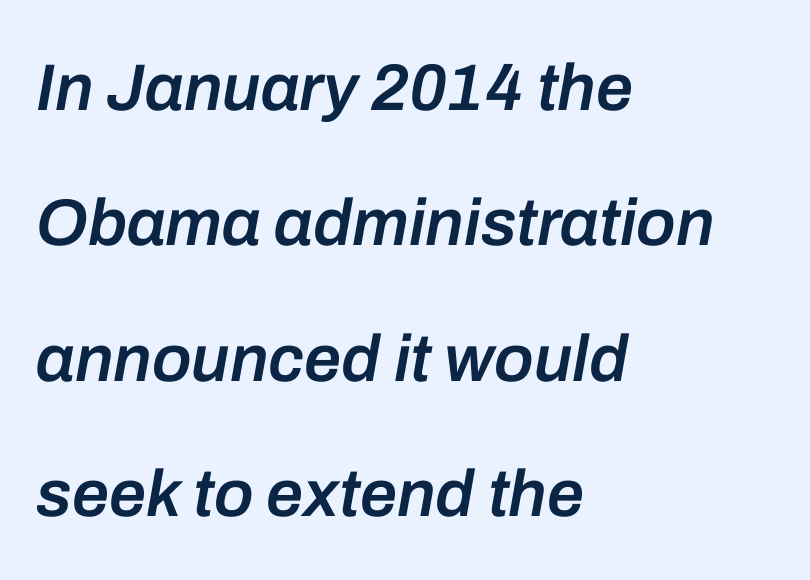
The typesetter chose a ragged-right arrangement here. Each letter keeps its own natural width here, so spacing adapts to shape. The leading is generous, giving the passage an open texture. Quick note: italic. The strip under each line holds only bare page. Honestly, the letter spacing is just normal — you wouldn't notice it.
